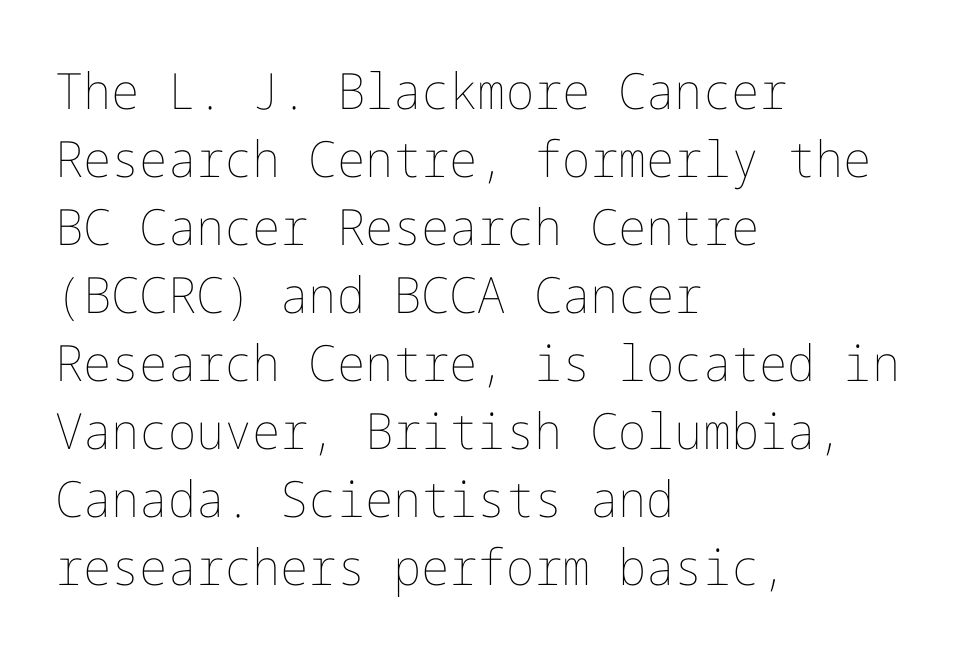
{"italic": "no", "bold": "no", "weight": "thin", "width": "normal", "stroke_contrast": "low", "x_height": "medium", "underline": "no", "align": "left", "line_spacing": "normal", "line_spacing_ratio": 1.36, "letter_spacing": "normal", "letter_spacing_em": 0.0, "glyph_px": 50}
